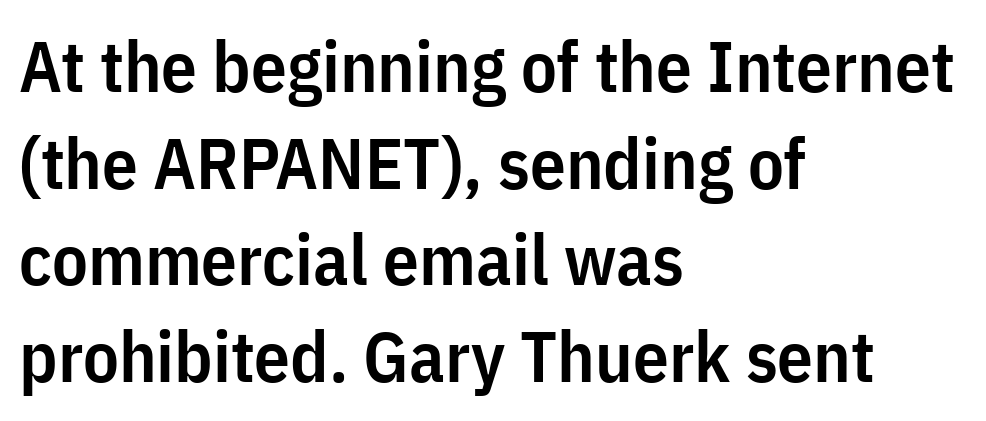
{"serif": "no", "italic": "no", "bold": "semi", "weight": "semibold", "width": "condensed", "stroke_contrast": "low", "x_height": "medium", "monospaced": "no", "underline": "no", "align": "left", "line_spacing": "normal", "line_spacing_ratio": 1.36, "letter_spacing": "normal", "letter_spacing_em": 0.0, "glyph_px": 71}
